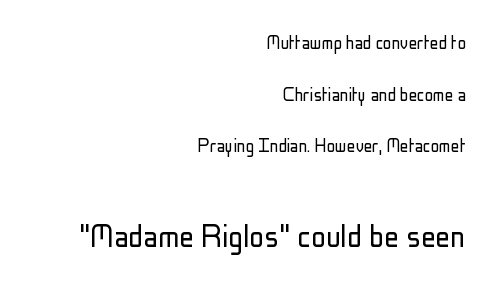
The image shows 37 px light, condensed sans-serif type, upright; set right-aligned, loose line spacing (2.46x), normal letter spacing, not underlined; the second (bottom) block is 1.76x larger; low stroke contrast and a medium x-height.
